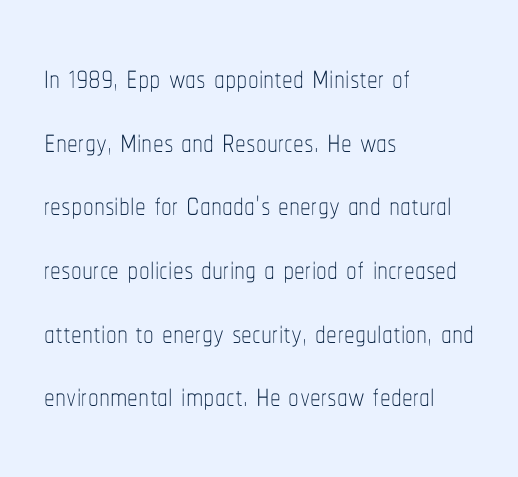
{"italic": "no", "bold": "no", "weight": "thin", "width": "condensed", "stroke_contrast": "low", "x_height": "medium", "monospaced": "no", "underline": "no", "align": "left", "line_spacing": "normal", "line_spacing_ratio": 1.48, "letter_spacing": "normal", "letter_spacing_em": 0.0, "glyph_px": 43}
